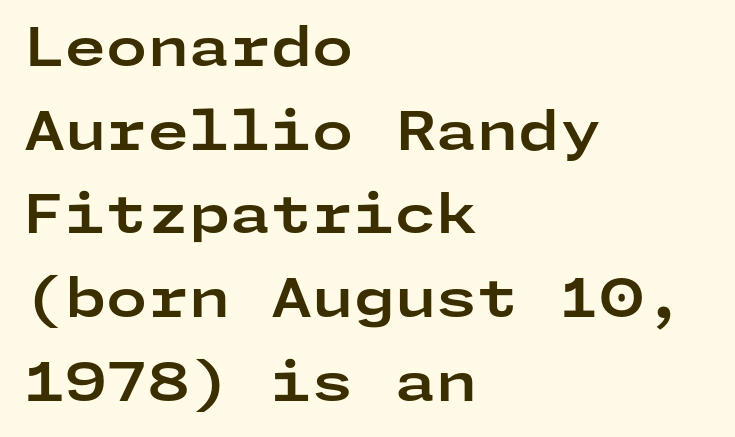
Q: Is the text bold? A: Yes.
Q: Is the text italic (slanted)? A: No, it is upright.
Q: Is the typeface a serif or a sans-serif typeface? A: Sans-serif.
Q: Is the text underlined? A: No.
Q: How is the paragraph aligned? A: Left-aligned.
Q: Is the spacing between letters normal or unusually wide? A: Normal.
Q: Is the spacing between lines tight, normal or loose? A: Normal.
Q: Width (condensed, normal, or wide)? A: Wide.
Q: Stroke contrast? A: Low.
Q: x-height? A: Medium.
